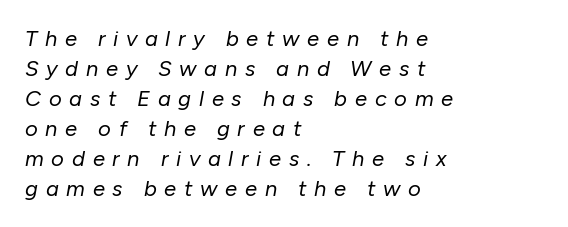
Anything drawn beneath the words? Only blank space. Is this a heavy cut? Hardly; it is regular or lighter. This sample uses expanded letter spacing, leaving extra air between glyphs. One-word summary of the alignment: left. Yep, that's italic — everything's leaning.
